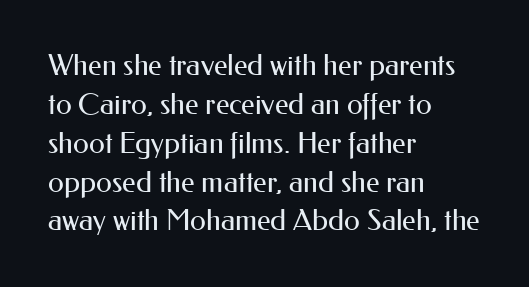
The image shows 29 px regular-weight sans-serif type, upright; set left-aligned, normal line spacing (1.34x), normal letter spacing, not underlined; medium stroke contrast and a small x-height.
